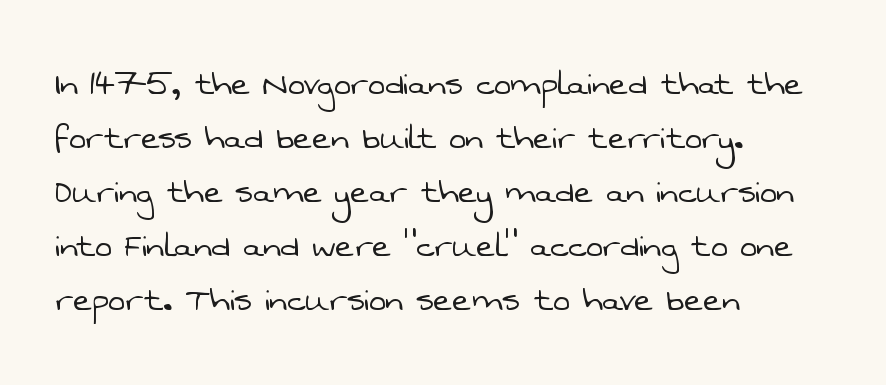
Nope, no serifs anywhere on these letters. Unmarked baselines from the first word to the last. The passage shown is not bold in any degree. A typesetter would call this proportional, since set widths differ per character. In CSS terms this would be text-align: left. Evenly set lines give the paragraph a standard silhouette.
